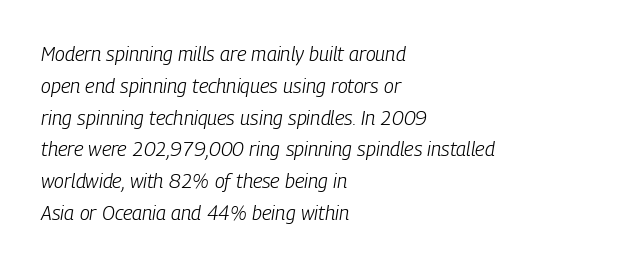
How are the letters spaced? Ordinarily, with no added tracking. A light-to-regular cut is what we see here. Rows of type keep a routine distance in the vertical direction. The face used here has a pronounced slope to its letters.
